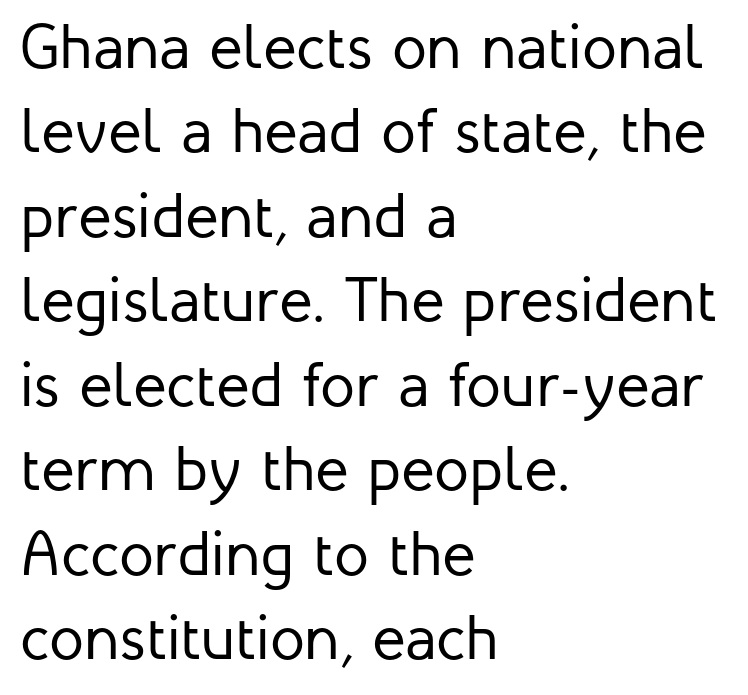
The image shows 63 px regular-weight sans-serif type, upright; set left-aligned, normal line spacing (1.34x), normal letter spacing, not underlined; low stroke contrast and a medium x-height.
